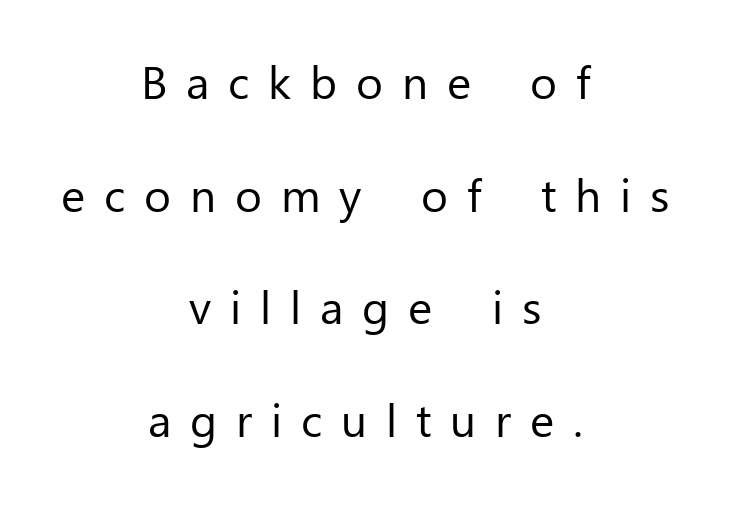
The image shows 46 px regular-weight sans-serif type, upright; set centered, loose line spacing (2.45x), unusually wide letter spacing (+0.41 em), not underlined; low stroke contrast and a medium x-height.
